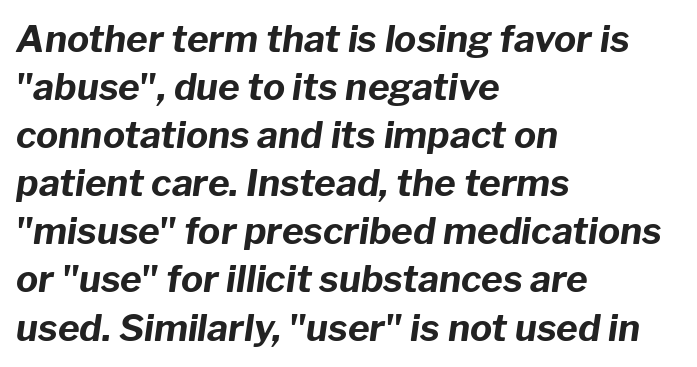
{"italic": "yes", "lean": "right", "slant_degrees": 8, "bold": "yes", "weight": "bold", "width": "normal", "stroke_contrast": "low", "x_height": "medium", "monospaced": "no", "underline": "no", "align": "left", "line_spacing": "normal", "line_spacing_ratio": 1.3, "letter_spacing": "normal", "letter_spacing_em": 0.0, "glyph_px": 37}
